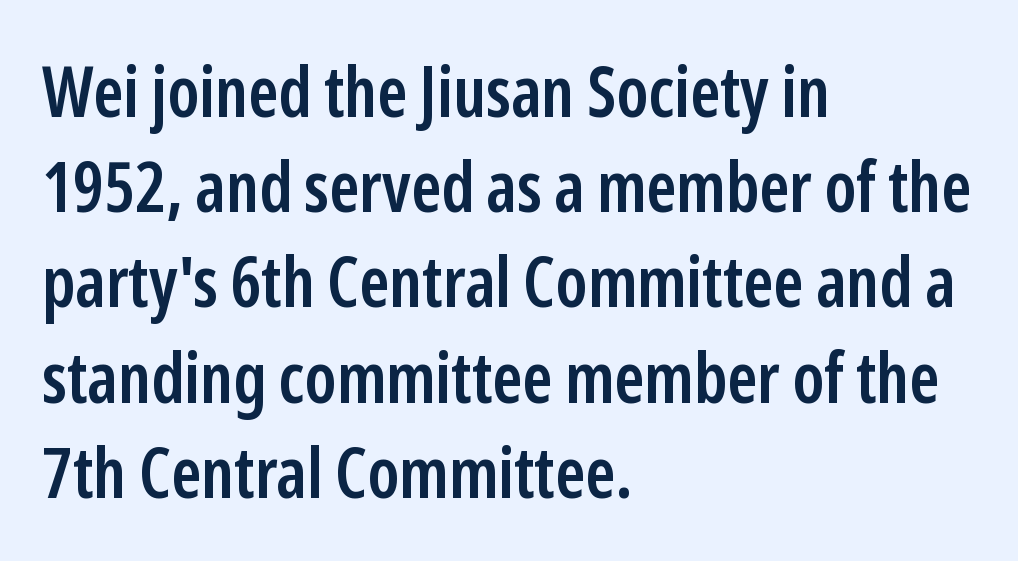
Teacher's note: observe the even left margin — that is flush-left alignment. Observe the absence of serifs on each vertical stroke in this sample. Does extra space separate the letters? No, they use regular spacing. Italic: no, the glyphs are upright roman. Students, this is semibold: more ink than regular, less than bold.
